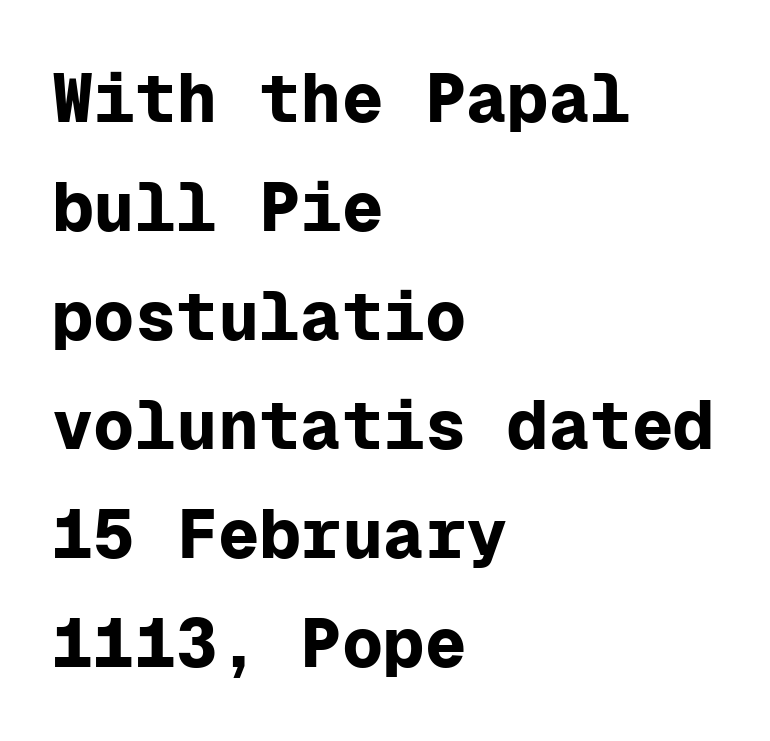
Q: Is the text bold? A: Yes.
Q: Is the text italic (slanted)? A: No, it is upright.
Q: Is the typeface a serif or a sans-serif typeface? A: Sans-serif.
Q: Is the text underlined? A: No.
Q: How is the paragraph aligned? A: Left-aligned.
Q: Is the spacing between letters normal or unusually wide? A: Normal.
Q: Is the spacing between lines tight, normal or loose? A: Normal.
Q: Width (condensed, normal, or wide)? A: Normal.
Q: Stroke contrast? A: Low.
Q: x-height? A: Medium.
Q: Monospaced? A: Yes.
